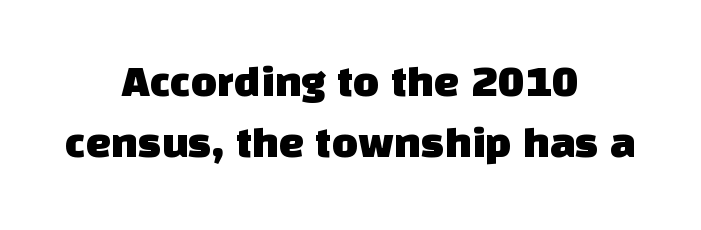
{"serif": "no", "width": "normal", "stroke_contrast": "low", "x_height": "large", "monospaced": "no", "underline": "no", "align": "center", "line_spacing": "normal", "line_spacing_ratio": 1.36, "letter_spacing": "normal", "letter_spacing_em": 0.0, "glyph_px": 45}
